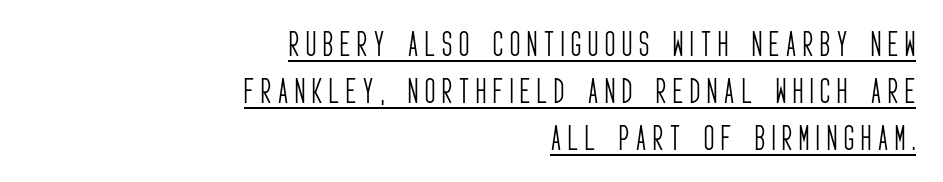
Each new line begins a customary step beneath the previous one. This sample has the flowing, uneven cadence of proportional lettering. The lines are quadded right. Is the letter spacing exaggerated? Yes — the characters are pushed far apart.
